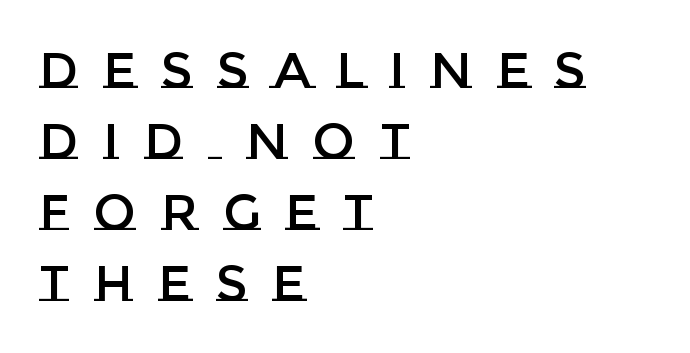
Q: Is the text italic (slanted)? A: No, it is upright.
Q: Is the text underlined? A: No.
Q: How is the paragraph aligned? A: Left-aligned.
Q: Is the spacing between letters normal or unusually wide? A: Unusually wide.
Q: Is the spacing between lines tight, normal or loose? A: Normal.
Q: Width (condensed, normal, or wide)? A: Normal.
Q: Stroke contrast? A: Low.
Q: x-height? A: Large.
Q: Monospaced? A: No.
